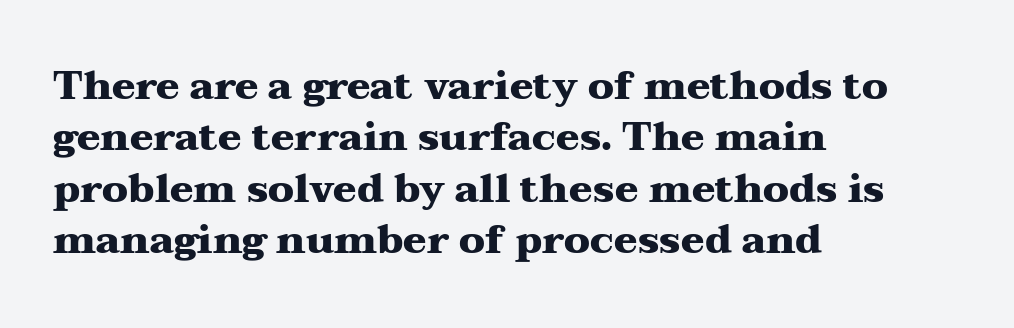
Bare-footed words on every line. Here the designer chose a conventional face with non-uniform glyph widths. Notice how descenders clear the ascenders below comfortably — that's standard leading. On the weight axis this lands at bold, roughly 700. The passage shown is typeset with a serif family. Reading down the block, your eye returns to a fixed left position each line.
